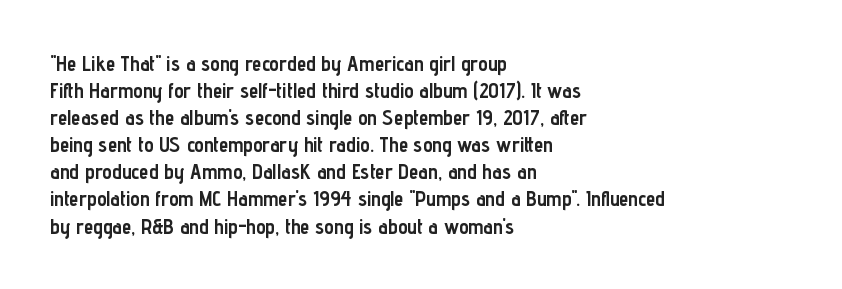
Q: Is the text bold? A: Yes.
Q: Is the text italic (slanted)? A: No, it is upright.
Q: Is the text underlined? A: No.
Q: How is the paragraph aligned? A: Left-aligned.
Q: Is the spacing between letters normal or unusually wide? A: Normal.
Q: Is the spacing between lines tight, normal or loose? A: Normal.
